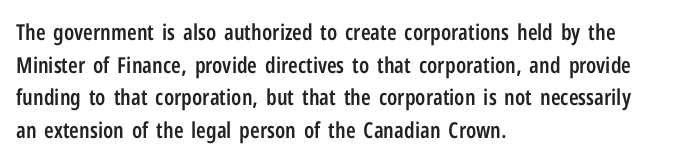
Short and long lines alike share a common starting point at left. Quick note: not italic, upright. In terms of leading, this rendering sits right in the middle. The gap between lines stays unmarked.
